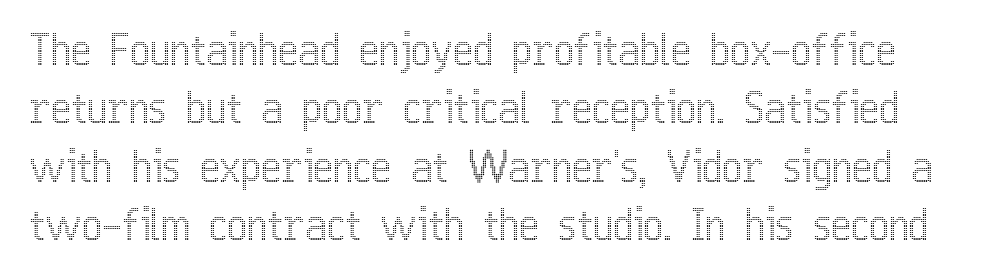
Q: Is the text italic (slanted)? A: No, it is upright.
Q: Is the text underlined? A: No.
Q: Is the spacing between letters normal or unusually wide? A: Normal.
Q: Is the spacing between lines tight, normal or loose? A: Normal.
Q: Width (condensed, normal, or wide)? A: Condensed.
Q: x-height? A: Medium.
Q: Monospaced? A: No.
